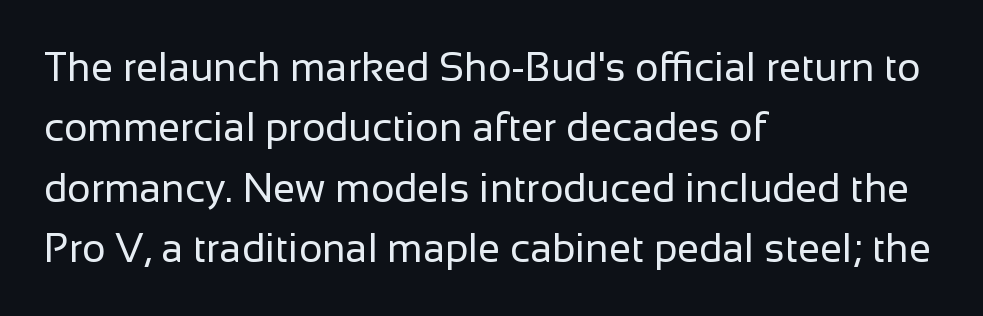
{"serif": "no", "italic": "no", "bold": "no", "weight": "regular", "width": "normal", "stroke_contrast": "low", "x_height": "medium", "monospaced": "no", "underline": "no", "align": "left", "line_spacing": "normal", "line_spacing_ratio": 1.51, "letter_spacing": "normal", "letter_spacing_em": 0.0, "glyph_px": 40}
